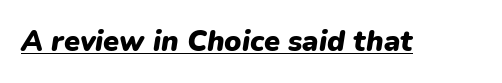
The image shows 29 px heavy type, italic (leaning right); set normal letter spacing, underlined; low stroke contrast and a medium x-height.
